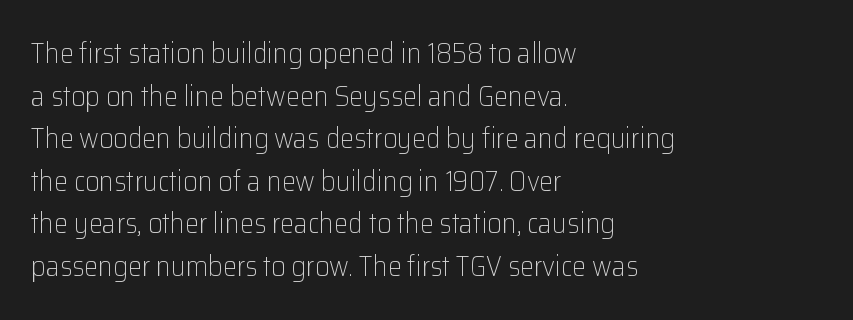
Q: Is the text bold? A: No.
Q: Is the text italic (slanted)? A: No, it is upright.
Q: Is the typeface a serif or a sans-serif typeface? A: Sans-serif.
Q: Is the text underlined? A: No.
Q: How is the paragraph aligned? A: Left-aligned.
Q: Is the spacing between letters normal or unusually wide? A: Normal.
Q: Is the spacing between lines tight, normal or loose? A: Normal.
Q: Width (condensed, normal, or wide)? A: Normal.
Q: Stroke contrast? A: Low.
Q: x-height? A: Medium.
Q: Monospaced? A: No.
